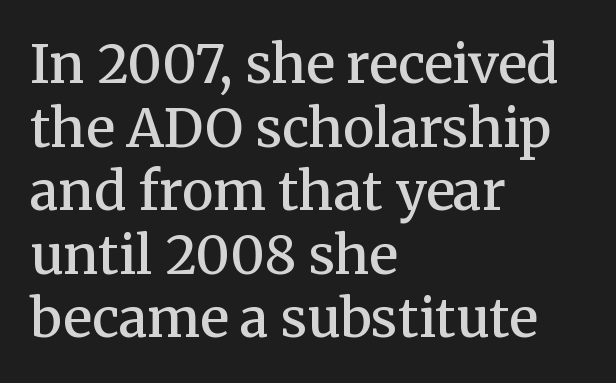
Q: Is the text bold? A: Semi-bold.
Q: Is the text italic (slanted)? A: No, it is upright.
Q: Is the typeface a serif or a sans-serif typeface? A: Serif.
Q: Is the text underlined? A: No.
Q: How is the paragraph aligned? A: Left-aligned.
Q: Is the spacing between letters normal or unusually wide? A: Normal.
Q: Width (condensed, normal, or wide)? A: Normal.
Q: Stroke contrast? A: Medium.
Q: x-height? A: Medium.
Q: Monospaced? A: No.
